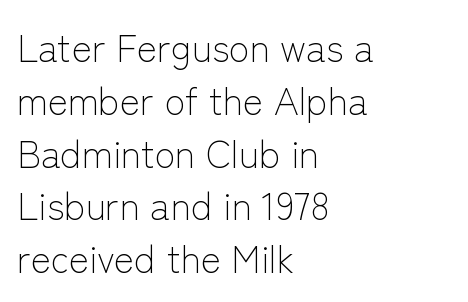
The image shows 38 px light sans-serif type, upright; set left-aligned, normal line spacing (1.39x), normal letter spacing, not underlined; low stroke contrast and a medium x-height.
